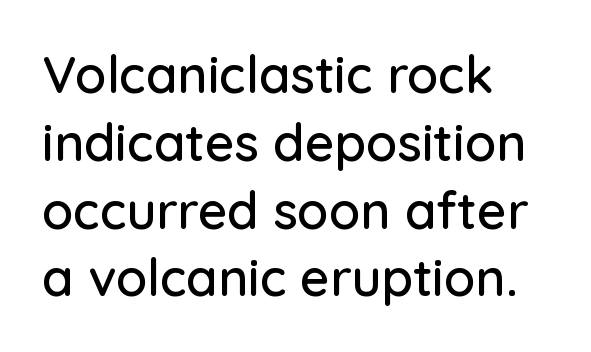
In terms of letterform style, serifs are entirely absent. Do the letters lean? They stand straight. What's the leading like? Ordinary, nothing unusual. This sample uses plain, unmodified letter spacing. Leftover space on each line is placed entirely after the last word.
